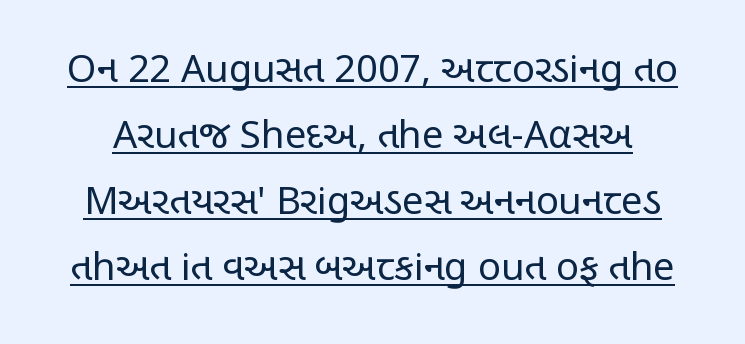
The image shows 38 px regular-weight, condensed sans-serif type, upright; set line spacing 1.74x, normal letter spacing, underlined; low stroke contrast and a large x-height.
